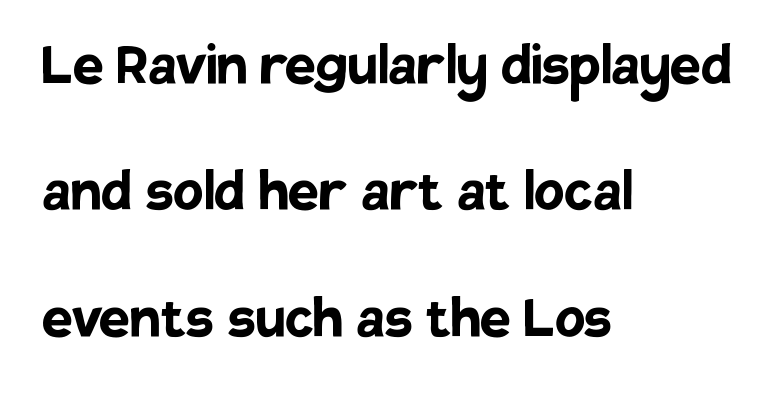
{"serif": "no", "italic": "no", "bold": "yes", "weight": "semibold", "width": "normal", "stroke_contrast": "low", "x_height": "large", "monospaced": "no", "underline": "no", "align": "left", "line_spacing_ratio": 1.83, "letter_spacing": "normal", "letter_spacing_em": 0.0, "glyph_px": 69}
